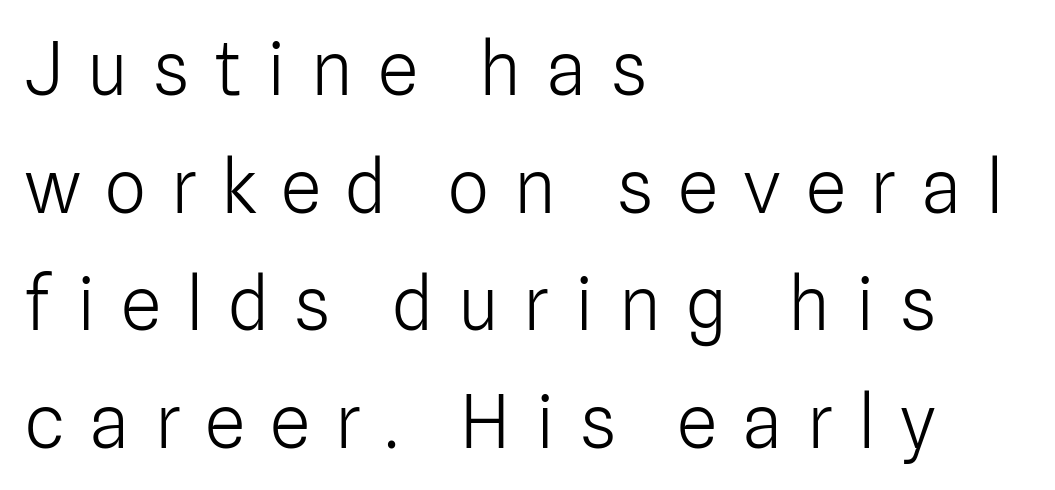
{"serif": "no", "italic": "no", "bold": "no", "weight": "light", "width": "normal", "stroke_contrast": "low", "x_height": "medium", "monospaced": "no", "underline": "no", "align": "left", "line_spacing": "normal", "line_spacing_ratio": 1.61, "letter_spacing": "wide", "letter_spacing_em": 0.34, "glyph_px": 73}
